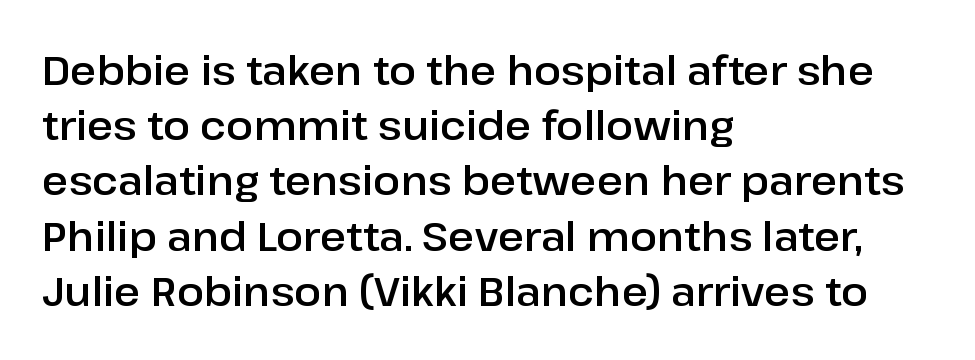
The image shows 40 px sans-serif type, upright; set left-aligned, normal line spacing (1.38x), normal letter spacing, not underlined; low stroke contrast and a medium x-height.
